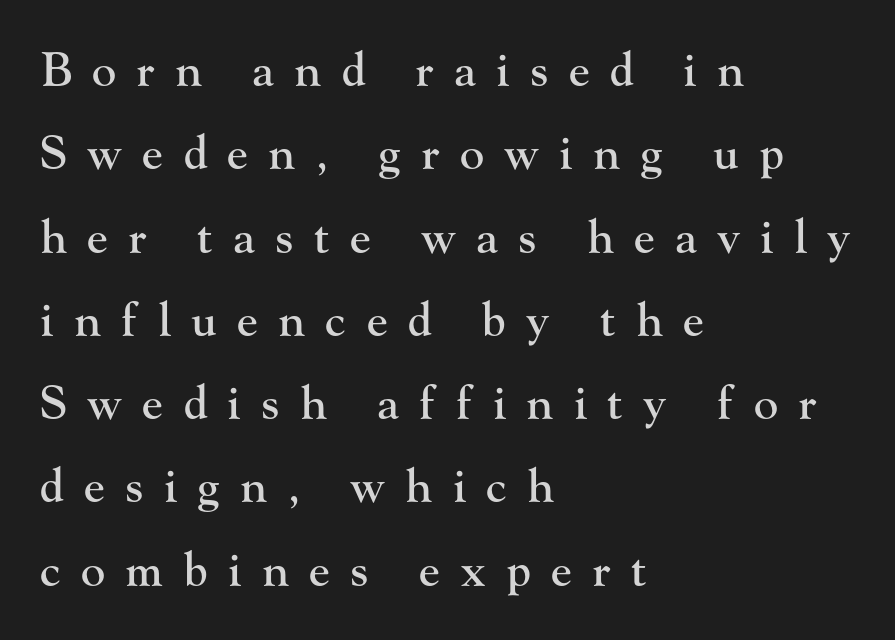
Line beginnings align vertically; line endings do not. The passage shown is typed in a proportional face where columns would drift. Rule under the text: the space is simply empty. What stands out about the letter spacing? Its width — letters are far apart. Tall strokes in this sample are plumb rather than angled.
